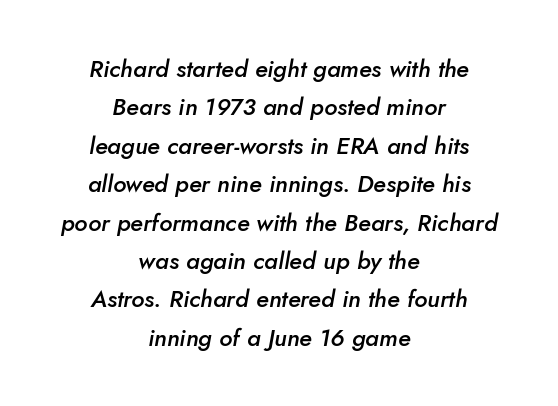
The specimen omits any rule beneath the text block's lines. Observe the lean: these are italic letterforms. Slightly chunky letters — semibold, I'd say, not full bold. Every row of glyphs is offset so its center matches the block's center. The rendering uses a moderate line-height, typical for paragraphs.
